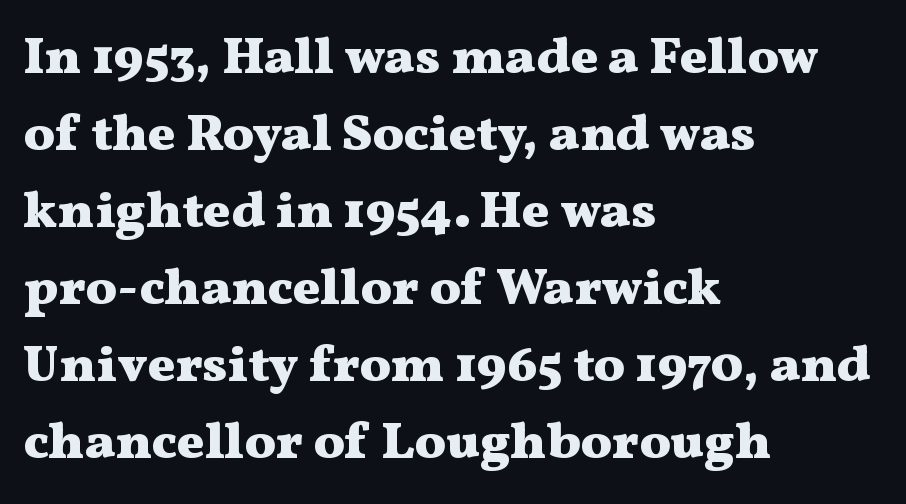
The image shows 52 px heavy, wide serif type, upright; set left-aligned, normal line spacing (1.48x), normal letter spacing, not underlined; medium stroke contrast and a medium x-height.
